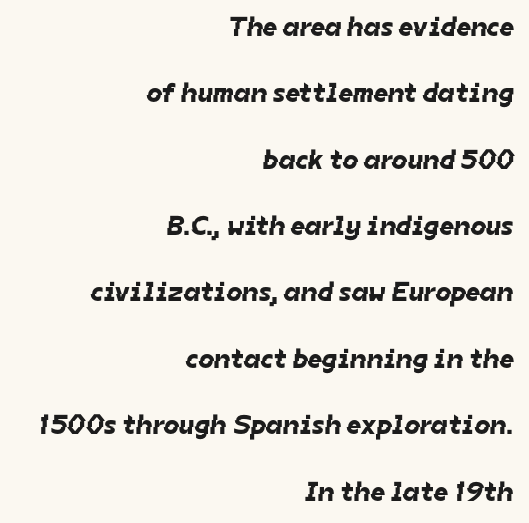
Each letter's strokes conclude bluntly, with no projecting serifs. The rendering uses natural spacing where letterforms have individual widths. No extra tracking has been applied to these lines. The passage shown stacks its lines with a broad gap. Underline: absent. Leftover space on each line is placed entirely before the opening word.
